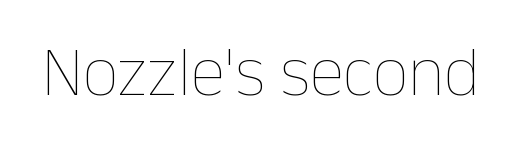
{"italic": "no", "bold": "no", "weight": "thin", "width": "normal", "stroke_contrast": "low", "x_height": "medium", "monospaced": "no", "underline": "no", "letter_spacing": "normal", "letter_spacing_em": 0.0, "glyph_px": 71}
